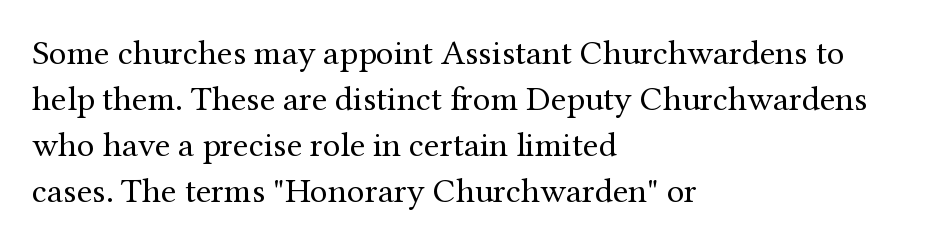
Q: Is the text bold? A: No.
Q: Is the text italic (slanted)? A: No, it is upright.
Q: Is the typeface a serif or a sans-serif typeface? A: Serif.
Q: Is the text underlined? A: No.
Q: How is the paragraph aligned? A: Left-aligned.
Q: Is the spacing between letters normal or unusually wide? A: Normal.
Q: Is the spacing between lines tight, normal or loose? A: Normal.
Q: Width (condensed, normal, or wide)? A: Normal.
Q: Stroke contrast? A: Medium.
Q: x-height? A: Medium.
Q: Monospaced? A: No.
